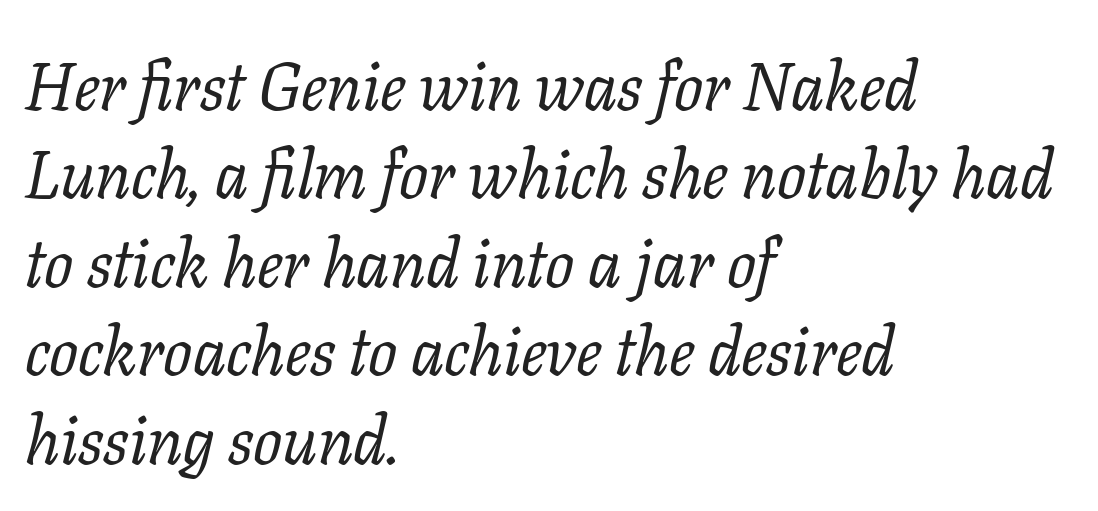
Q: Is the text bold? A: No.
Q: Is the text italic (slanted)? A: Yes, it leans right by about 11 degrees.
Q: Is the typeface a serif or a sans-serif typeface? A: Serif.
Q: Is the text underlined? A: No.
Q: How is the paragraph aligned? A: Left-aligned.
Q: Is the spacing between letters normal or unusually wide? A: Normal.
Q: Is the spacing between lines tight, normal or loose? A: Normal.
Q: Width (condensed, normal, or wide)? A: Normal.
Q: Stroke contrast? A: Low.
Q: x-height? A: Medium.
Q: Monospaced? A: No.
